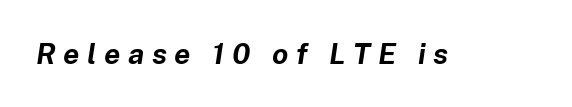
Q: Is the text bold? A: Yes.
Q: Is the text italic (slanted)? A: Yes, it leans right by about 8 degrees.
Q: Is the text underlined? A: No.
Q: Is the spacing between letters normal or unusually wide? A: Unusually wide.
Q: Width (condensed, normal, or wide)? A: Normal.
Q: Stroke contrast? A: Low.
Q: x-height? A: Medium.
Q: Monospaced? A: No.
